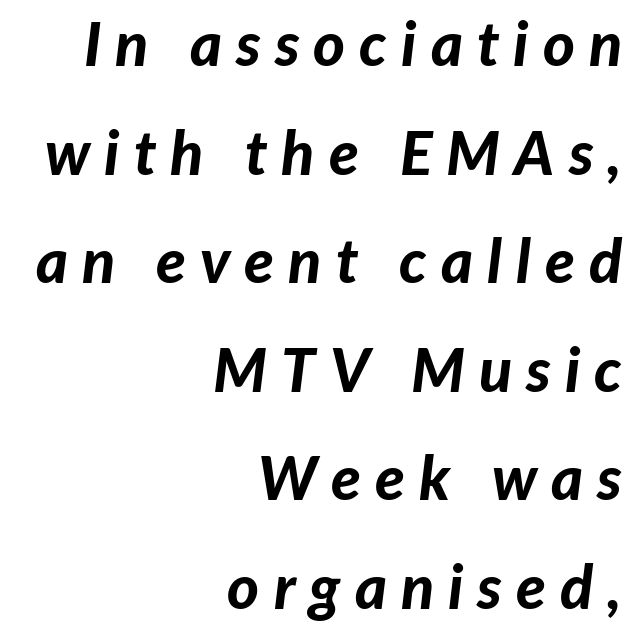
{"italic": "yes", "lean": "right", "slant_degrees": 7, "bold": "yes", "weight": "bold", "width": "normal", "stroke_contrast": "low", "x_height": "medium", "monospaced": "no", "underline": "no", "align": "right", "line_spacing_ratio": 1.78, "letter_spacing": "wide", "letter_spacing_em": 0.23, "glyph_px": 61}
